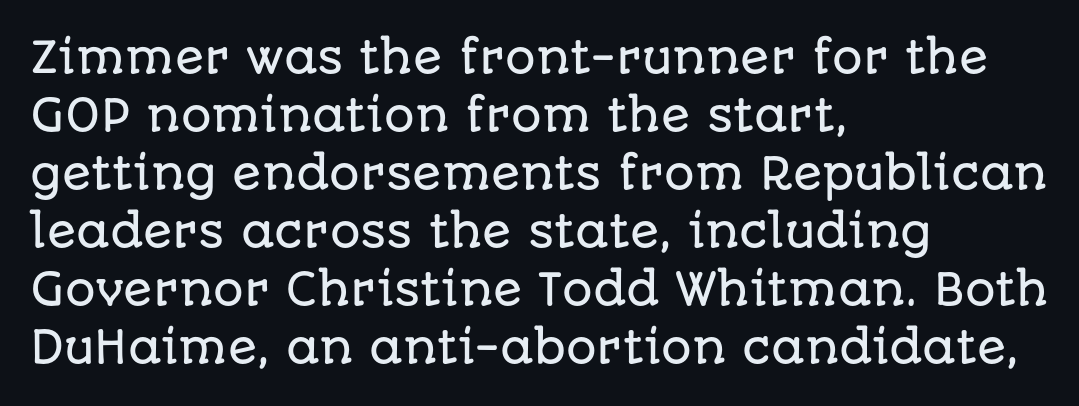
{"serif": "no", "italic": "no", "width": "normal", "stroke_contrast": "low", "x_height": "large", "monospaced": "no", "underline": "no", "align": "left", "line_spacing": "normal", "line_spacing_ratio": 1.35, "letter_spacing": "normal", "letter_spacing_em": 0.0, "glyph_px": 43}
